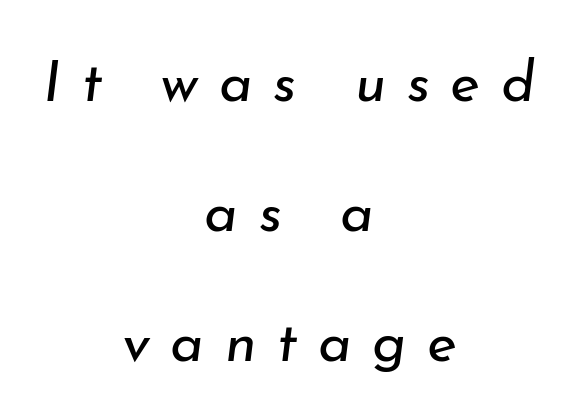
{"italic": "yes", "lean": "right", "slant_degrees": 7, "bold": "no", "weight": "regular", "width": "normal", "stroke_contrast": "low", "x_height": "small", "monospaced": "no", "underline": "no", "align": "center", "line_spacing": "loose", "line_spacing_ratio": 2.28, "letter_spacing": "wide", "letter_spacing_em": 0.36, "glyph_px": 57}
